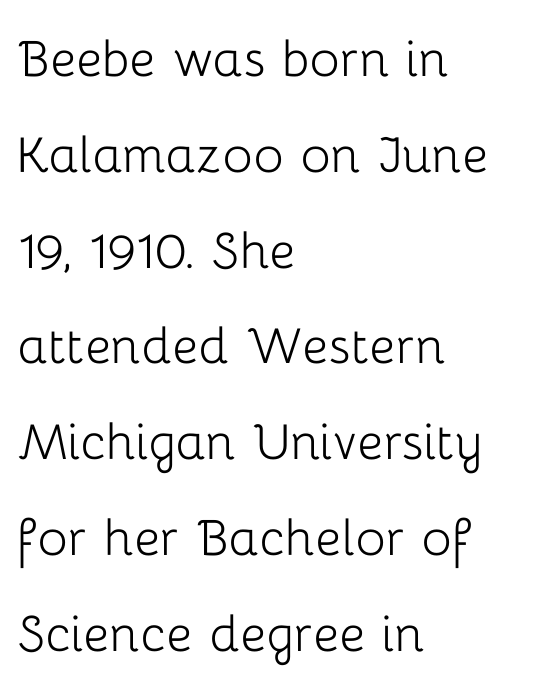
Q: Is the text bold? A: No.
Q: Is the text italic (slanted)? A: No, it is upright.
Q: Is the typeface a serif or a sans-serif typeface? A: Sans-serif.
Q: Is the text underlined? A: No.
Q: How is the paragraph aligned? A: Left-aligned.
Q: Is the spacing between letters normal or unusually wide? A: Normal.
Q: Is the spacing between lines tight, normal or loose? A: Normal.
Q: Width (condensed, normal, or wide)? A: Normal.
Q: Stroke contrast? A: Low.
Q: x-height? A: Medium.
Q: Monospaced? A: No.
